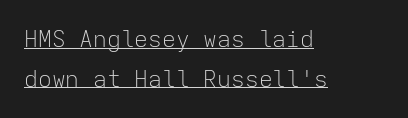
The image shows 23 px text type, upright; set left-aligned, line spacing 1.72x, normal letter spacing, underlined.
